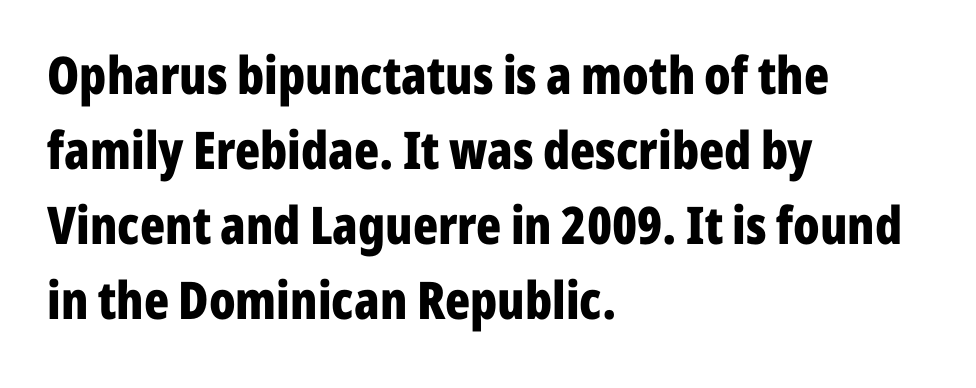
The image shows 52 px bold, condensed sans-serif type, upright; set left-aligned, normal line spacing (1.44x), normal letter spacing, not underlined; low stroke contrast and a medium x-height.
